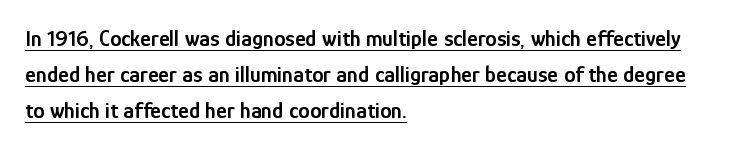
Observe the ordinary spacing: letters are neighbours, not strangers. The face used here is a semibold: visibly heavier than regular, lighter than bold. Horizontal alignment here is leftward, the default for most running prose. Ordinary non-slanted type is in use. Honestly, the row spacing looks completely unremarkable.
